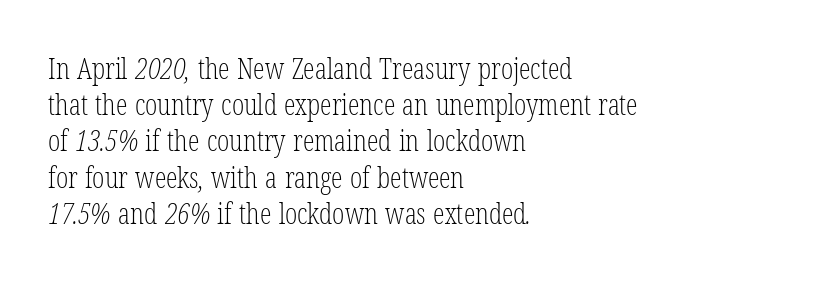
The image shows 29 px light, condensed serif type; set left-aligned, normal line spacing (1.25x), normal letter spacing, not underlined; low stroke contrast and a medium x-height.
